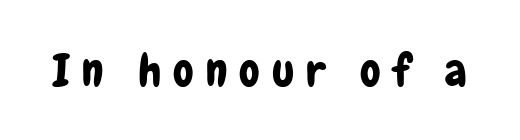
Q: Is the text italic (slanted)? A: No, it is upright.
Q: Is the typeface a serif or a sans-serif typeface? A: Sans-serif.
Q: Is the text underlined? A: No.
Q: Is the spacing between letters normal or unusually wide? A: Unusually wide.
Q: Width (condensed, normal, or wide)? A: Condensed.
Q: Stroke contrast? A: Low.
Q: x-height? A: Medium.
Q: Monospaced? A: No.
